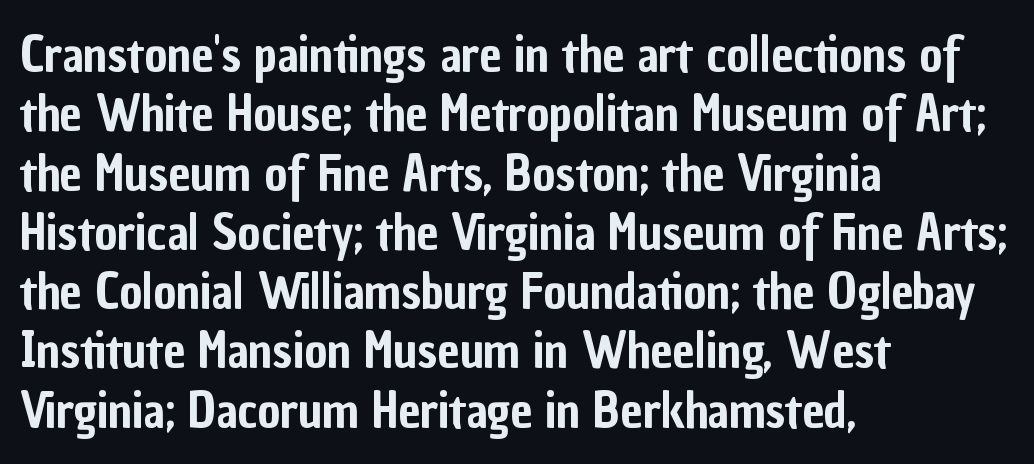
Q: Is the text italic (slanted)? A: No, it is upright.
Q: Is the typeface a serif or a sans-serif typeface? A: Sans-serif.
Q: Is the text underlined? A: No.
Q: How is the paragraph aligned? A: Left-aligned.
Q: Is the spacing between letters normal or unusually wide? A: Normal.
Q: Width (condensed, normal, or wide)? A: Condensed.
Q: Stroke contrast? A: Low.
Q: x-height? A: Medium.
Q: Monospaced? A: No.
